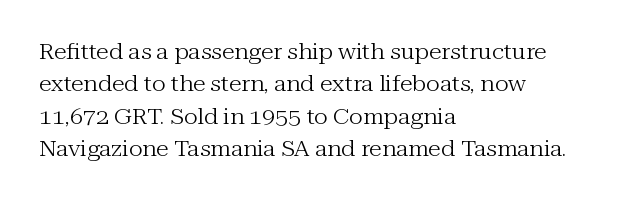
Q: Is the text bold? A: No.
Q: Is the text italic (slanted)? A: No, it is upright.
Q: Is the text underlined? A: No.
Q: How is the paragraph aligned? A: Left-aligned.
Q: Is the spacing between letters normal or unusually wide? A: Normal.
Q: Is the spacing between lines tight, normal or loose? A: Normal.
